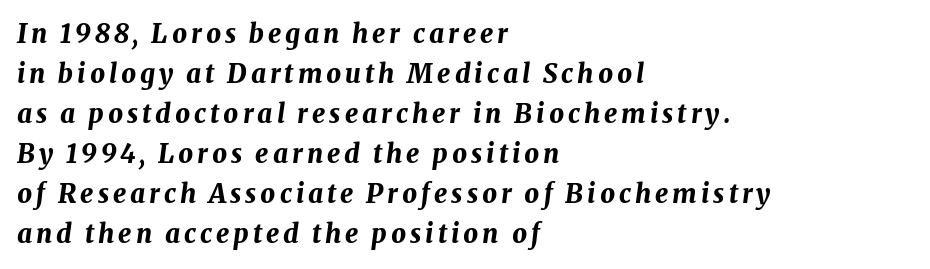
The image shows 26 px bold type, italic (leaning right); set left-aligned, normal line spacing (1.54x), not underlined.
